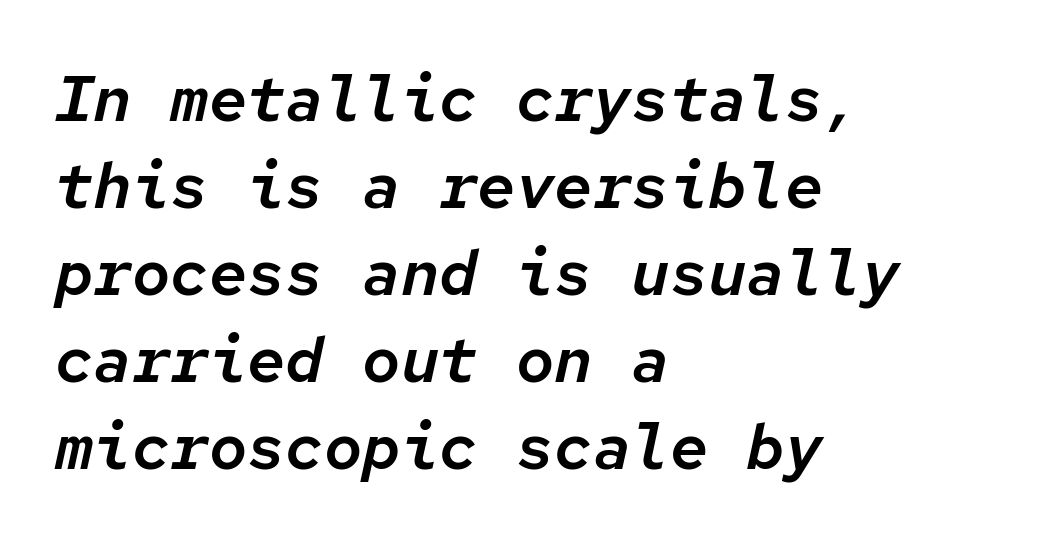
Q: Is the text italic (slanted)? A: Yes, it leans right by about 12 degrees.
Q: Is the text underlined? A: No.
Q: How is the paragraph aligned? A: Left-aligned.
Q: Is the spacing between letters normal or unusually wide? A: Normal.
Q: Is the spacing between lines tight, normal or loose? A: Normal.
Q: Width (condensed, normal, or wide)? A: Normal.
Q: Stroke contrast? A: Low.
Q: x-height? A: Medium.
Q: Monospaced? A: Yes.
